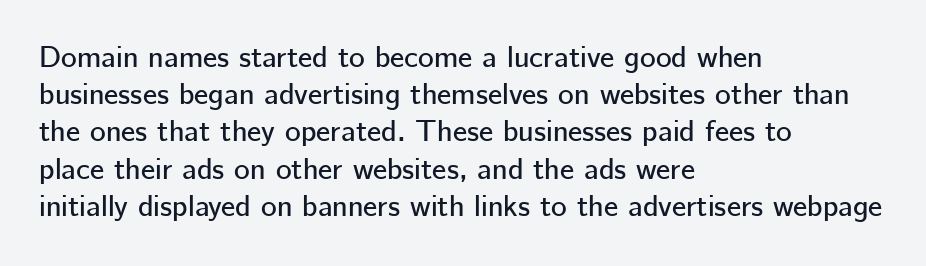
Q: Is the text italic (slanted)? A: No, it is upright.
Q: Is the typeface a serif or a sans-serif typeface? A: Sans-serif.
Q: Is the text underlined? A: No.
Q: How is the paragraph aligned? A: Left-aligned.
Q: Is the spacing between letters normal or unusually wide? A: Normal.
Q: Width (condensed, normal, or wide)? A: Normal.
Q: Stroke contrast? A: Low.
Q: x-height? A: Medium.
Q: Monospaced? A: No.
